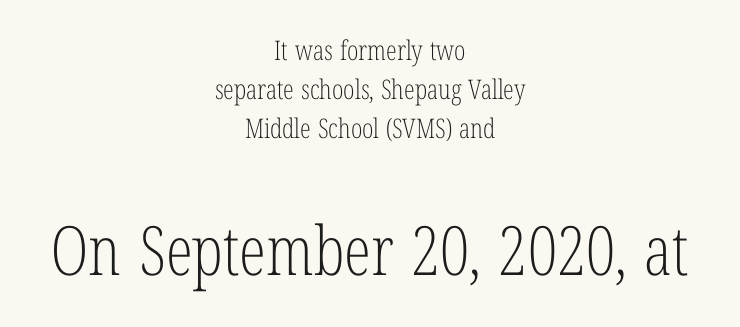
The letters look calm and open, with moderate or lighter stems. The leading is moderate, giving the passage an even texture. The horizontal fit of the characters is conventional and even. The whitespace from short lines is split evenly between both sides. Each letter keeps its own natural width here, so spacing adapts to shape. Bare-footed words on every line.
